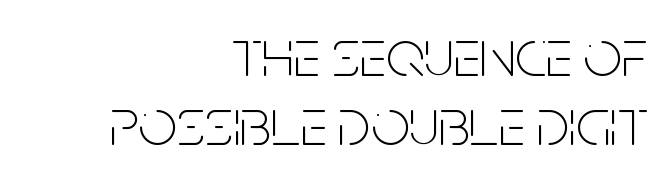
Q: Is the text bold? A: No.
Q: Is the text italic (slanted)? A: No, it is upright.
Q: Is the typeface a serif or a sans-serif typeface? A: Sans-serif.
Q: Is the text underlined? A: No.
Q: How is the paragraph aligned? A: Right-aligned.
Q: Is the spacing between letters normal or unusually wide? A: Normal.
Q: Is the spacing between lines tight, normal or loose? A: Tight.
Q: Width (condensed, normal, or wide)? A: Condensed.
Q: Stroke contrast? A: Low.
Q: x-height? A: Large.
Q: Monospaced? A: No.
